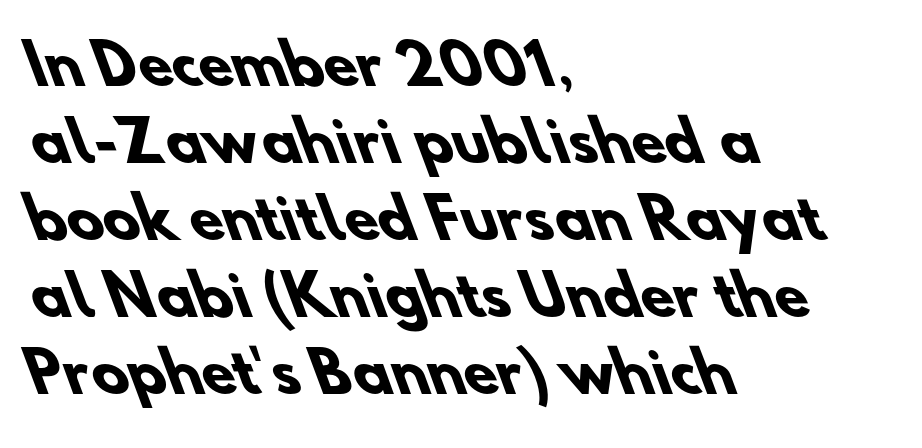
I'd call this a sans setting — the letters go barefoot. Honestly, there is no underline to notice here at all. The letters advance in unequal steps, a hallmark of proportional type. The line texture is even and compact thanks to regular tracking. As a designer I'd log this as weight 700, bold. Honestly, the row spacing looks completely unremarkable.
